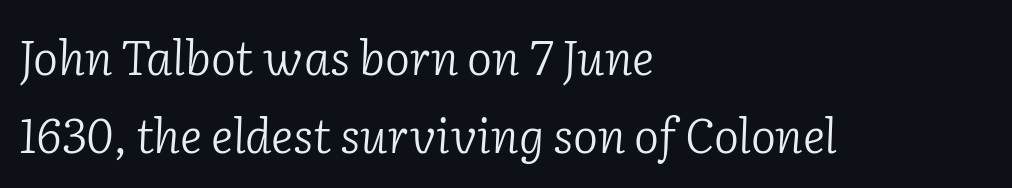
A clean baseline with only descenders dipping below it. The strokes carry an ordinary text weight at most. Type style note: has serifs. The letters advance in unequal steps, a hallmark of proportional type. Tall strokes in this sample are angled rather than plumb.
